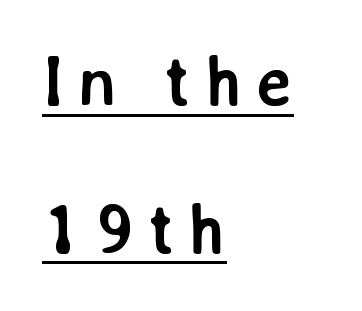
{"serif": "no", "italic": "no", "bold": "yes", "weight": "semibold", "width": "normal", "stroke_contrast": "low", "x_height": "medium", "monospaced": "no", "underline": "yes", "align": "left", "line_spacing": "loose", "line_spacing_ratio": 2.11, "glyph_px": 70}
